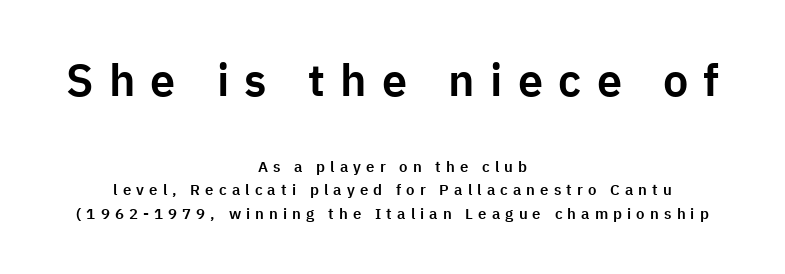
Does the lettering tilt? It doesn't — this is upright. Honestly, the letter spacing is so wide it's the main thing you notice. Character widths vary here, with narrow letters taking less room than wide ones. Words float on clear page, feet unadorned. Teacher's note: observe the equal gaps on both sides — that is centered alignment.
